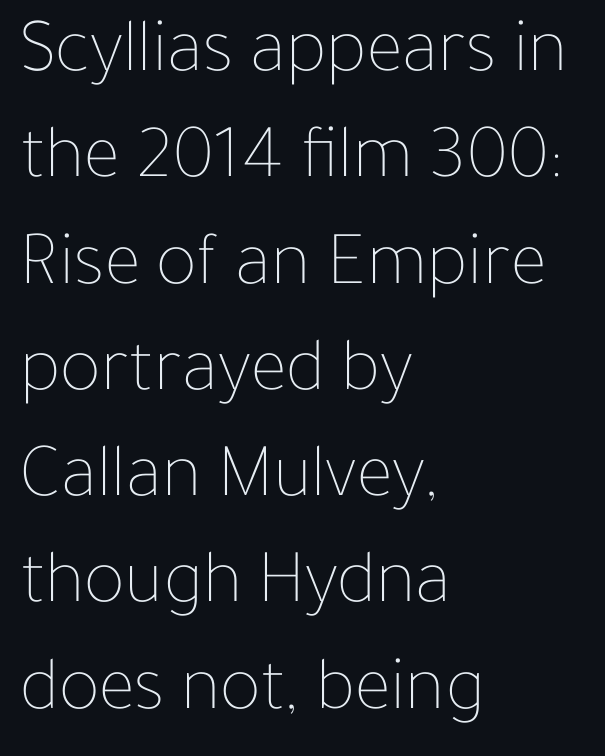
Q: Is the text bold? A: No.
Q: Is the text italic (slanted)? A: No, it is upright.
Q: Is the text underlined? A: No.
Q: How is the paragraph aligned? A: Left-aligned.
Q: Is the spacing between letters normal or unusually wide? A: Normal.
Q: Is the spacing between lines tight, normal or loose? A: Normal.
Q: Width (condensed, normal, or wide)? A: Normal.
Q: Stroke contrast? A: Low.
Q: x-height? A: Medium.
Q: Monospaced? A: No.
